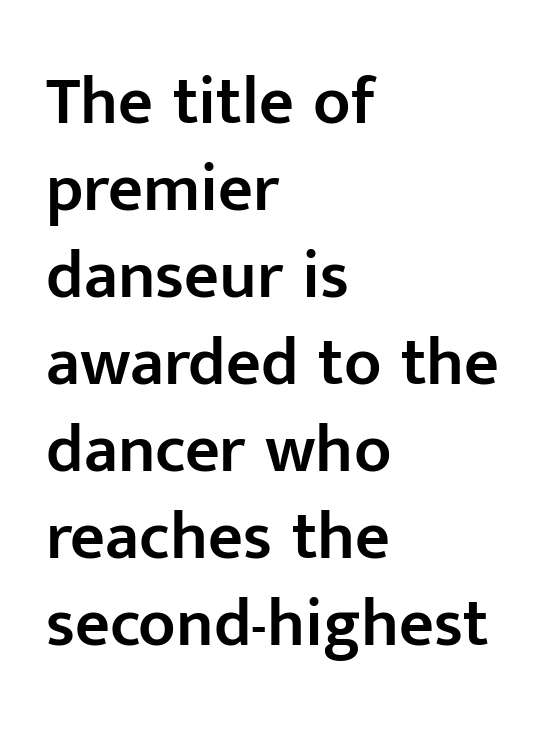
{"serif": "no", "italic": "no", "bold": "semi", "weight": "semibold", "width": "normal", "stroke_contrast": "low", "x_height": "medium", "monospaced": "no", "underline": "no", "align": "left", "line_spacing": "normal", "line_spacing_ratio": 1.28, "letter_spacing": "normal", "letter_spacing_em": 0.0, "glyph_px": 68}
